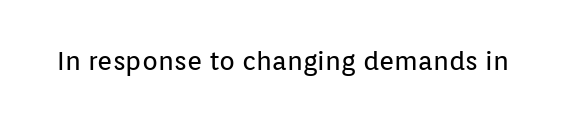
The image shows 26 px text type, upright; set normal letter spacing, not underlined.
